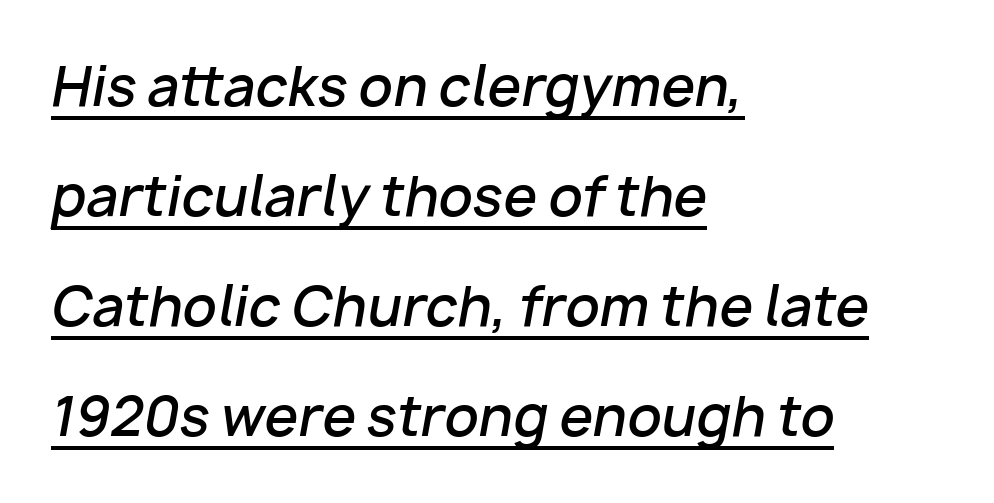
{"italic": "yes", "lean": "right", "slant_degrees": 10, "bold": "semi", "weight": "semibold", "width": "normal", "stroke_contrast": "low", "x_height": "medium", "monospaced": "no", "underline": "yes", "align": "left", "line_spacing": "loose", "line_spacing_ratio": 2.04, "letter_spacing": "normal", "letter_spacing_em": 0.0, "glyph_px": 54}
